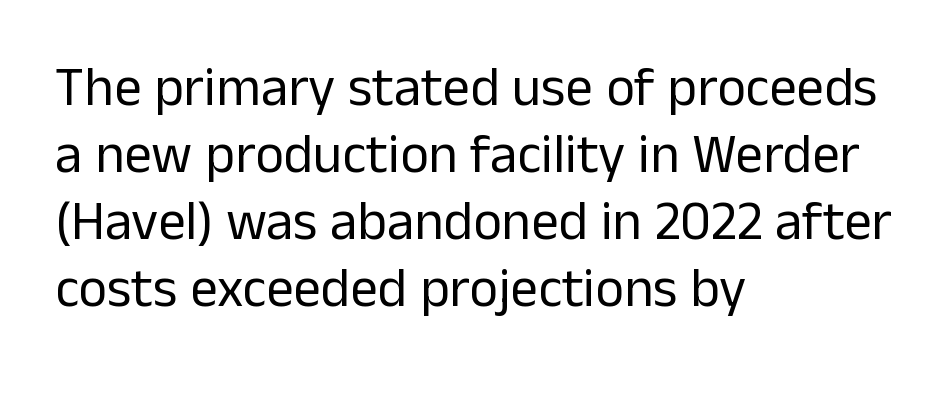
{"serif": "no", "italic": "no", "bold": "no", "weight": "regular", "width": "normal", "stroke_contrast": "low", "x_height": "medium", "monospaced": "no", "underline": "no", "align": "left", "line_spacing_ratio": 1.22, "letter_spacing": "normal", "letter_spacing_em": 0.0, "glyph_px": 55}
